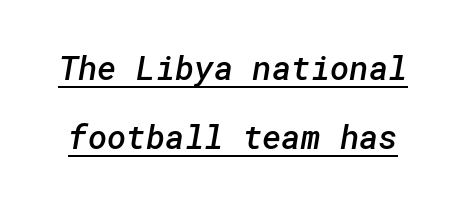
Q: Is the text bold? A: Semi-bold.
Q: Is the typeface a serif or a sans-serif typeface? A: Sans-serif.
Q: Is the text underlined? A: Yes.
Q: Is the spacing between letters normal or unusually wide? A: Normal.
Q: Is the spacing between lines tight, normal or loose? A: Loose.
Q: Width (condensed, normal, or wide)? A: Normal.
Q: Stroke contrast? A: Low.
Q: x-height? A: Medium.
